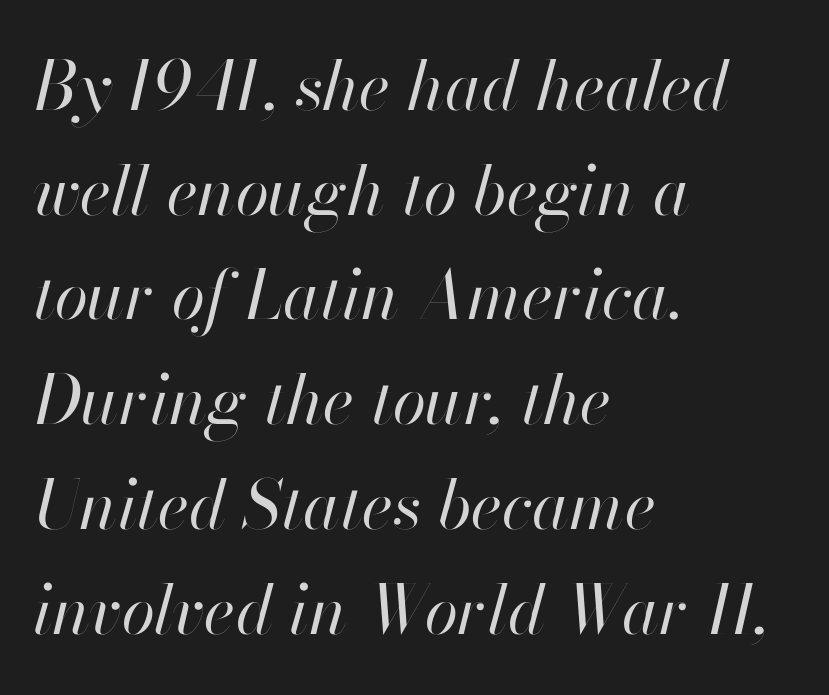
Q: Is the text bold? A: No.
Q: Is the text italic (slanted)? A: Yes, it leans right by about 13 degrees.
Q: Is the text underlined? A: No.
Q: How is the paragraph aligned? A: Left-aligned.
Q: Is the spacing between letters normal or unusually wide? A: Normal.
Q: Is the spacing between lines tight, normal or loose? A: Normal.
Q: Width (condensed, normal, or wide)? A: Normal.
Q: Stroke contrast? A: High.
Q: x-height? A: Small.
Q: Monospaced? A: No.
